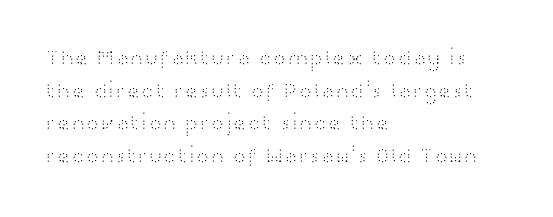
The image shows 22 px text type, upright; set left-aligned, normal line spacing (1.48x), normal letter spacing, not underlined.
